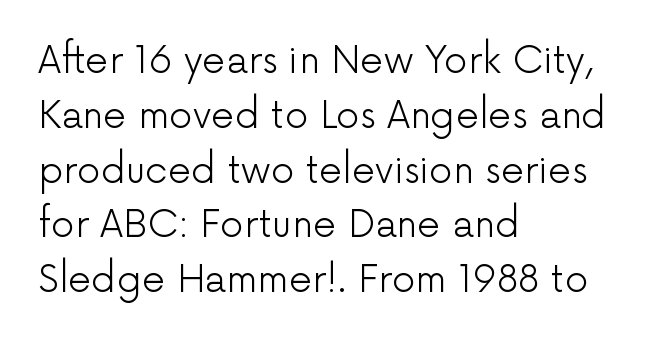
The image shows 37 px light sans-serif type, upright; set left-aligned, normal line spacing (1.48x), normal letter spacing, not underlined; low stroke contrast and a medium x-height.
